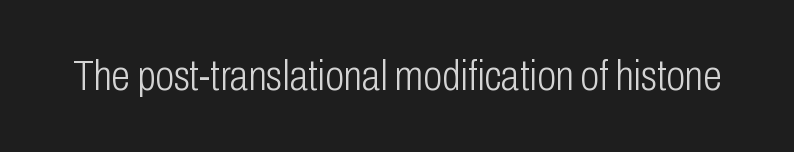
Descender tails drop into unmarked territory. A typesetter would call this proportional, since set widths differ per character. The lettering holds an erect, upright posture throughout. The typeface chosen for these lines omits serifs. Ink coverage per letter is moderate at most.
